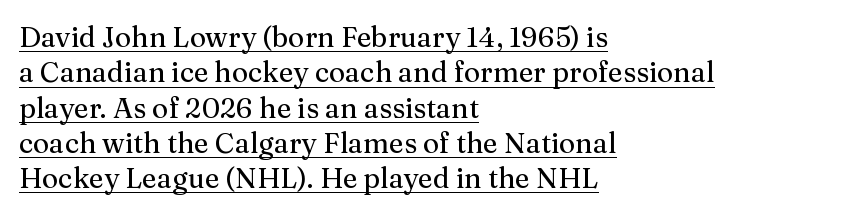
{"serif": "yes", "italic": "no", "width": "normal", "stroke_contrast": "medium", "x_height": "medium", "monospaced": "no", "underline": "yes", "align": "left", "line_spacing": "normal", "line_spacing_ratio": 1.26, "letter_spacing": "normal", "letter_spacing_em": 0.0, "glyph_px": 28}
